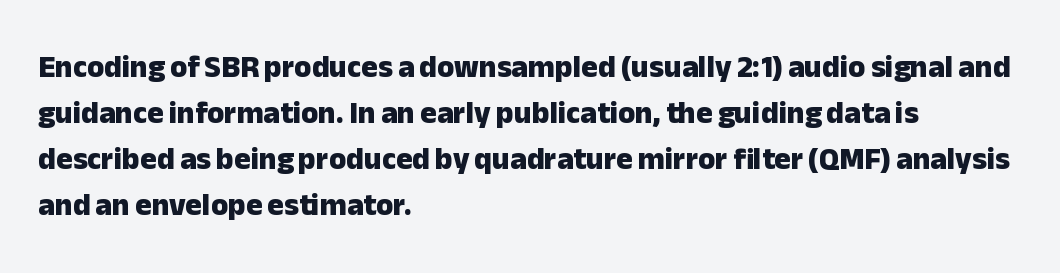
{"serif": "no", "italic": "no", "bold": "yes", "weight": "heavy", "width": "normal", "stroke_contrast": "low", "x_height": "medium", "monospaced": "no", "underline": "no", "align": "left", "line_spacing": "normal", "line_spacing_ratio": 1.48, "letter_spacing": "normal", "letter_spacing_em": 0.0, "glyph_px": 31}
